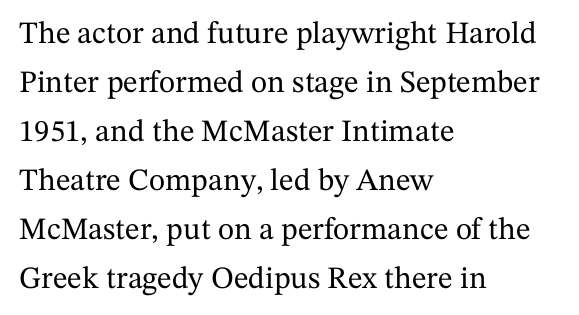
Q: Is the text italic (slanted)? A: No, it is upright.
Q: Is the typeface a serif or a sans-serif typeface? A: Serif.
Q: Is the text underlined? A: No.
Q: How is the paragraph aligned? A: Left-aligned.
Q: Is the spacing between letters normal or unusually wide? A: Normal.
Q: Is the spacing between lines tight, normal or loose? A: Normal.
Q: Width (condensed, normal, or wide)? A: Normal.
Q: Stroke contrast? A: Medium.
Q: x-height? A: Medium.
Q: Monospaced? A: No.
